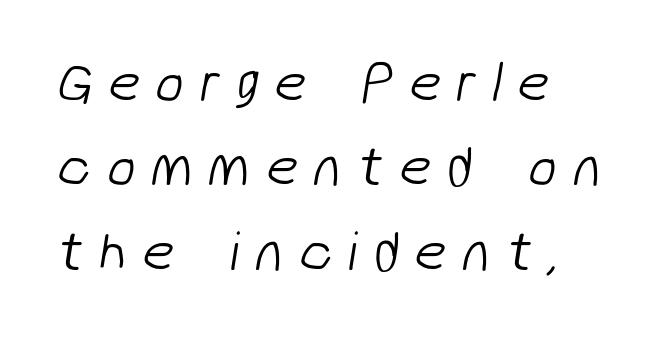
{"serif": "no", "bold": "no", "weight": "light", "width": "normal", "stroke_contrast": "low", "x_height": "medium", "monospaced": "no", "underline": "no", "align": "left", "line_spacing": "normal", "line_spacing_ratio": 1.48, "letter_spacing": "wide", "letter_spacing_em": 0.27, "glyph_px": 57}
